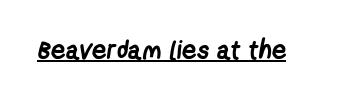
Q: Is the text bold? A: Yes.
Q: Is the text underlined? A: Yes.
Q: Is the spacing between letters normal or unusually wide? A: Normal.
